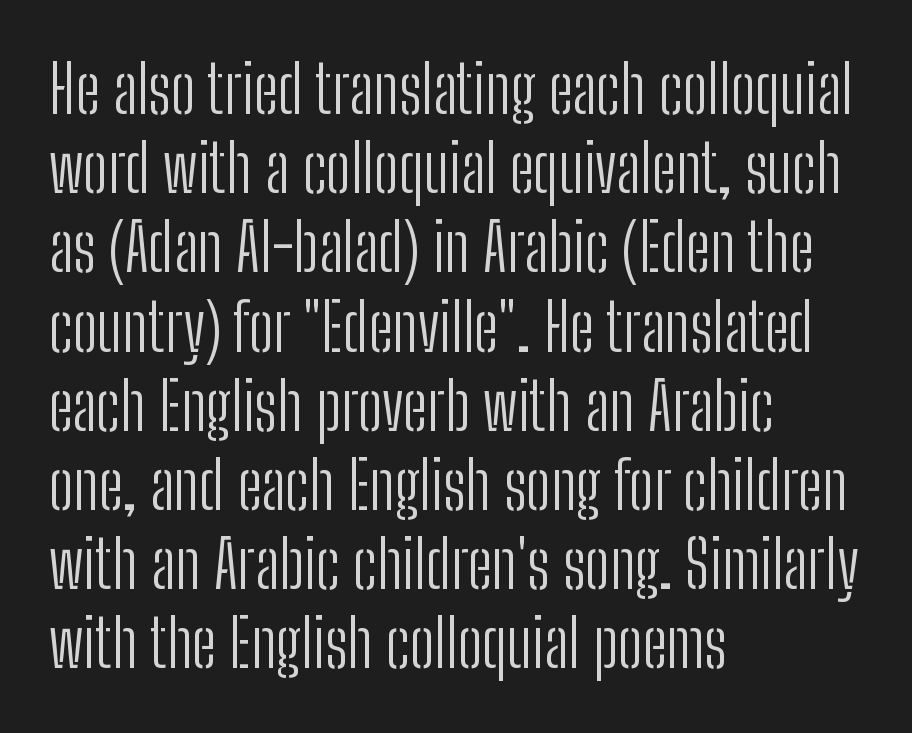
The lettering stays uniformly vertical, giving the passage a roman look. How are the letters spaced? Ordinarily, with no added tracking. The specimen omits any rule beneath the text block's lines. The letters advance in unequal steps, a hallmark of proportional type.
